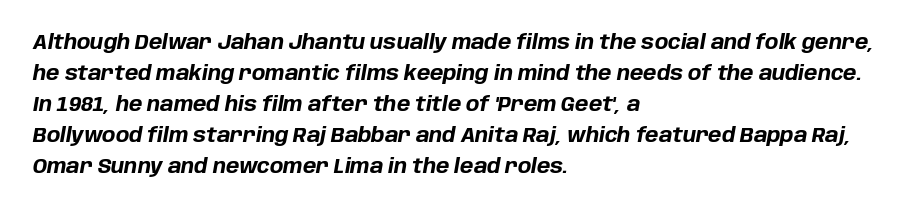
{"italic": "yes", "lean": "right", "slant_degrees": 10, "bold": "yes", "underline": "no", "align": "left", "line_spacing": "normal", "line_spacing_ratio": 1.55, "letter_spacing": "normal", "letter_spacing_em": 0.0, "glyph_px": 20}
